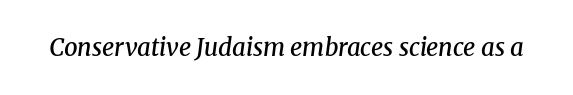
The image shows 24 px text type, italic (leaning right); set normal letter spacing, not underlined.
